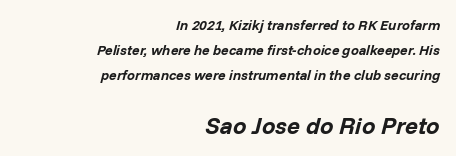
The image shows 24 px bold type, italic (leaning right); set right-aligned, line spacing 1.77x, normal letter spacing, not underlined; the second (bottom) block is 1.71x larger.
